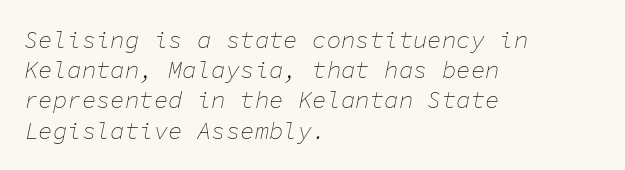
{"italic": "yes", "lean": "right", "slant_degrees": 11, "bold": "no", "underline": "no", "align": "left", "line_spacing": "normal", "line_spacing_ratio": 1.26, "letter_spacing": "normal", "letter_spacing_em": 0.0, "glyph_px": 24}
